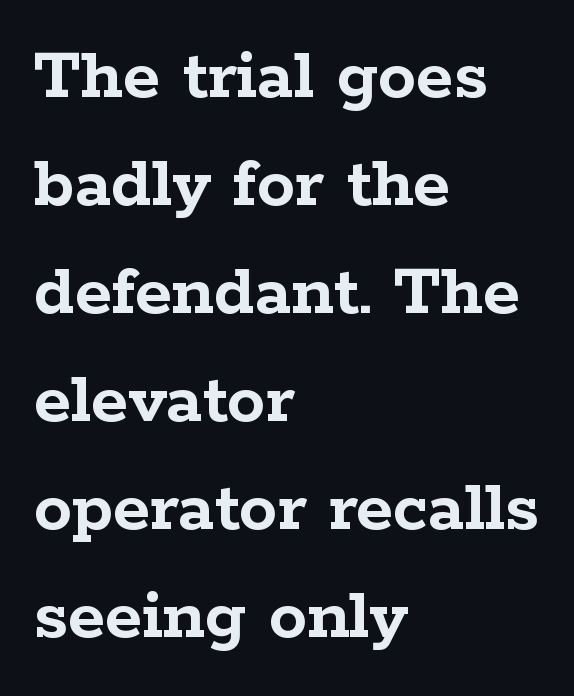
Left-aligned paragraph, ragged on the right. The letters stand upright; this is a roman face. Normally led — the rows are evenly, conventionally spaced. What kind of face is this? One with serifs. Students, this is bold: see how much ink each stroke carries. A typesetter would call this proportional, since set widths differ per character.
